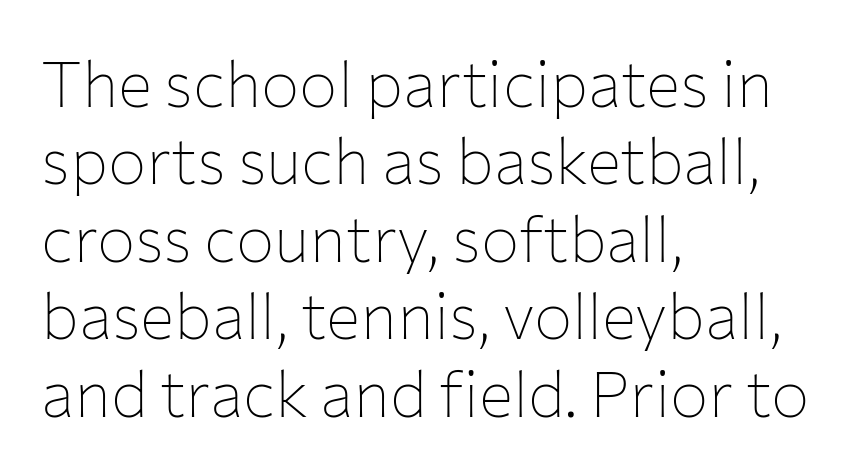
{"serif": "no", "italic": "no", "bold": "no", "weight": "thin", "width": "normal", "stroke_contrast": "low", "x_height": "medium", "monospaced": "no", "underline": "no", "align": "left", "line_spacing_ratio": 1.21, "letter_spacing": "normal", "letter_spacing_em": 0.0, "glyph_px": 64}
